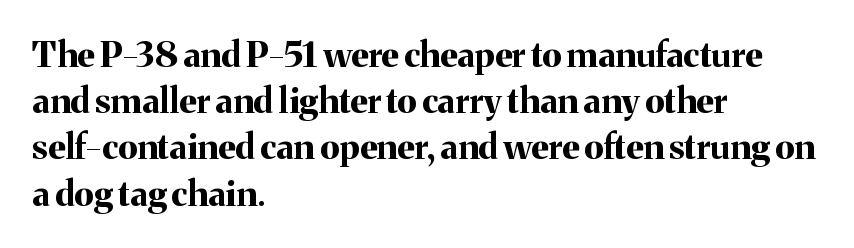
The image shows 35 px bold serif type, upright; set left-aligned, normal line spacing (1.32x), normal letter spacing, not underlined; medium stroke contrast and a medium x-height.
